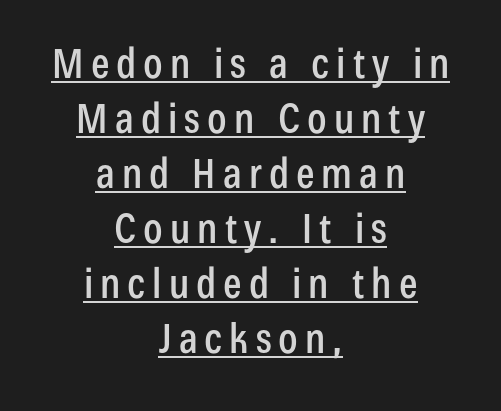
This is roman type, the default non-slanted kind. The typesetter has applied underlining to the passage shown. Nothing sits at the stroke ends, so this counts as sans-serif. In CSS terms this would be text-align: center.
